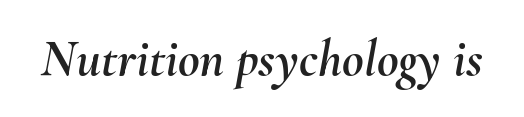
{"italic": "yes", "lean": "right", "slant_degrees": 10, "width": "normal", "stroke_contrast": "medium", "x_height": "small", "monospaced": "no", "underline": "no", "letter_spacing": "normal", "letter_spacing_em": 0.0, "glyph_px": 53}
